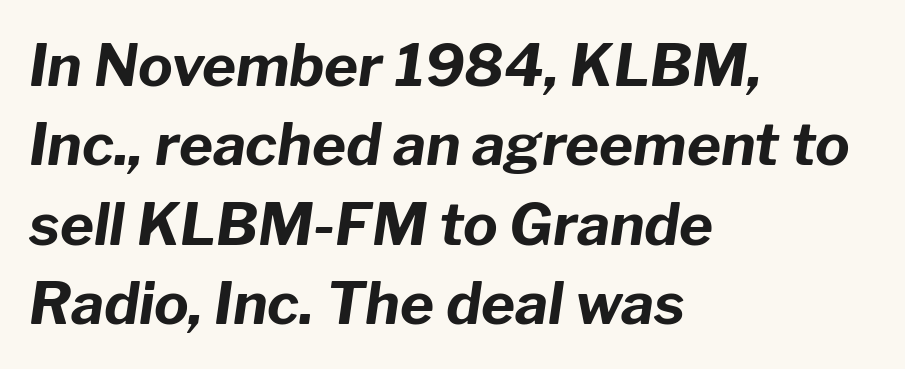
{"italic": "yes", "lean": "right", "slant_degrees": 8, "bold": "yes", "weight": "bold", "width": "normal", "stroke_contrast": "low", "x_height": "medium", "monospaced": "no", "underline": "no", "align": "left", "line_spacing": "normal", "line_spacing_ratio": 1.37, "letter_spacing": "normal", "letter_spacing_em": 0.0, "glyph_px": 58}
